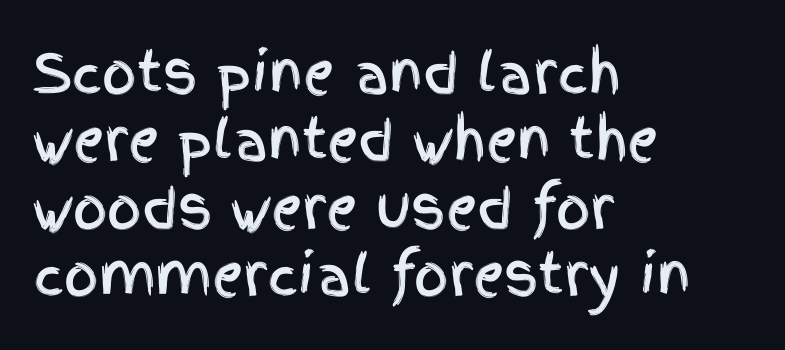
The image shows 54 px condensed sans-serif type, upright; set left-aligned, normal line spacing (1.25x), normal letter spacing, not underlined; a large x-height.
